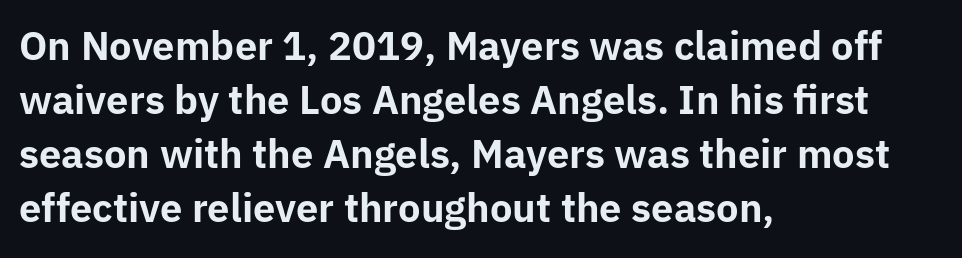
Q: Is the text bold? A: Yes.
Q: Is the text italic (slanted)? A: No, it is upright.
Q: Is the typeface a serif or a sans-serif typeface? A: Sans-serif.
Q: Is the text underlined? A: No.
Q: How is the paragraph aligned? A: Left-aligned.
Q: Is the spacing between letters normal or unusually wide? A: Normal.
Q: Is the spacing between lines tight, normal or loose? A: Normal.
Q: Width (condensed, normal, or wide)? A: Normal.
Q: Stroke contrast? A: Low.
Q: x-height? A: Medium.
Q: Monospaced? A: No.
